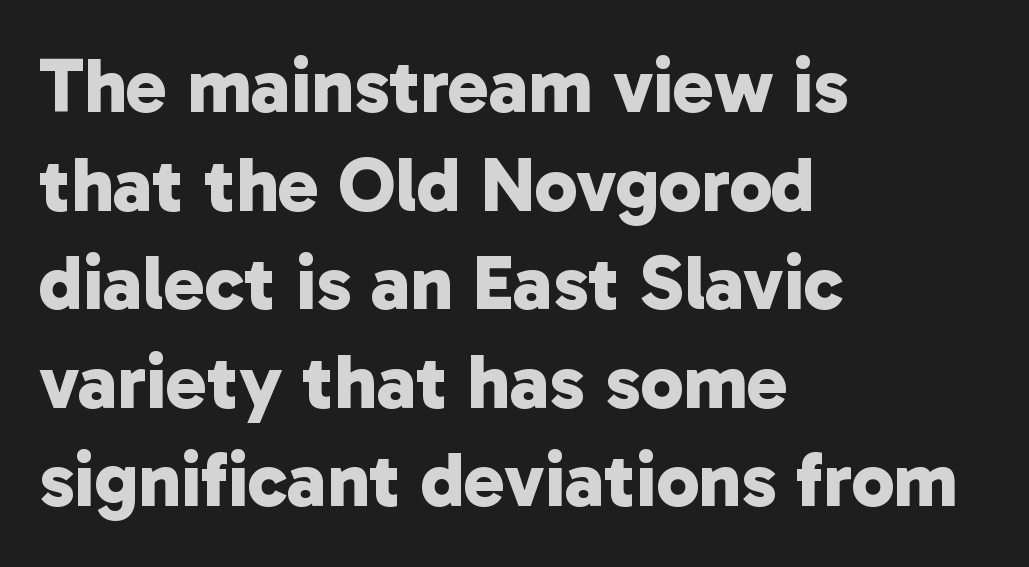
Q: Is the text bold? A: Yes.
Q: Is the typeface a serif or a sans-serif typeface? A: Sans-serif.
Q: Is the text underlined? A: No.
Q: How is the paragraph aligned? A: Left-aligned.
Q: Is the spacing between letters normal or unusually wide? A: Normal.
Q: Is the spacing between lines tight, normal or loose? A: Normal.
Q: Width (condensed, normal, or wide)? A: Normal.
Q: Stroke contrast? A: Low.
Q: x-height? A: Medium.
Q: Monospaced? A: No.
